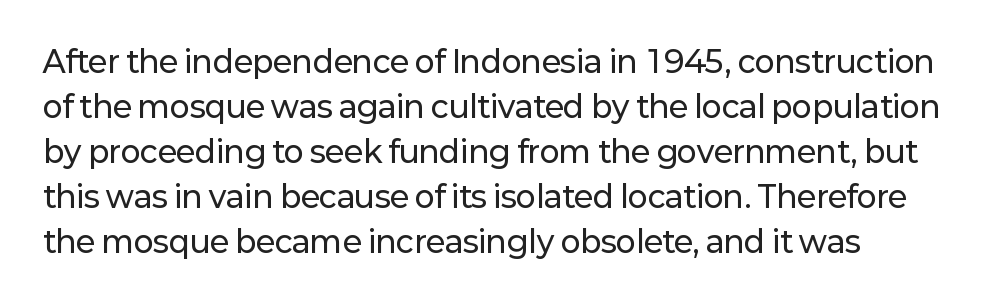
Caption: standard tracking, unaltered. Honestly, the row spacing looks completely unremarkable. Posture: straight, roman, zero tilt. The font family rendered here belongs to the sans-serif group. A typesetter would call this proportional, since set widths differ per character.
